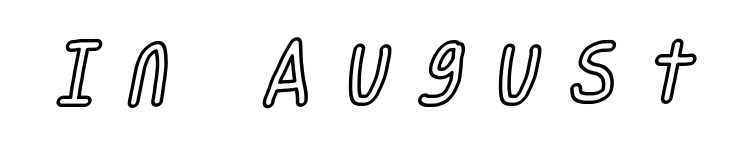
The image shows 68 px condensed type; set unusually wide letter spacing (+0.48 em), not underlined; a large x-height.
